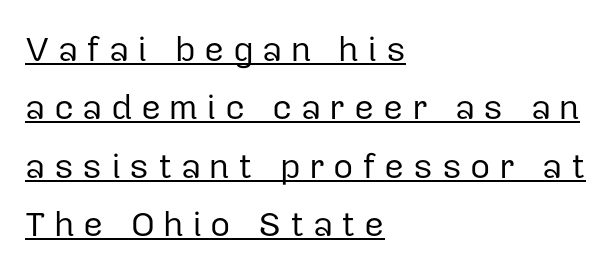
Q: Is the text bold? A: No.
Q: Is the text italic (slanted)? A: No, it is upright.
Q: Is the typeface a serif or a sans-serif typeface? A: Sans-serif.
Q: Is the text underlined? A: Yes.
Q: How is the paragraph aligned? A: Left-aligned.
Q: Is the spacing between letters normal or unusually wide? A: Unusually wide.
Q: Is the spacing between lines tight, normal or loose? A: Normal.
Q: Width (condensed, normal, or wide)? A: Normal.
Q: Stroke contrast? A: Low.
Q: x-height? A: Medium.
Q: Monospaced? A: No.
